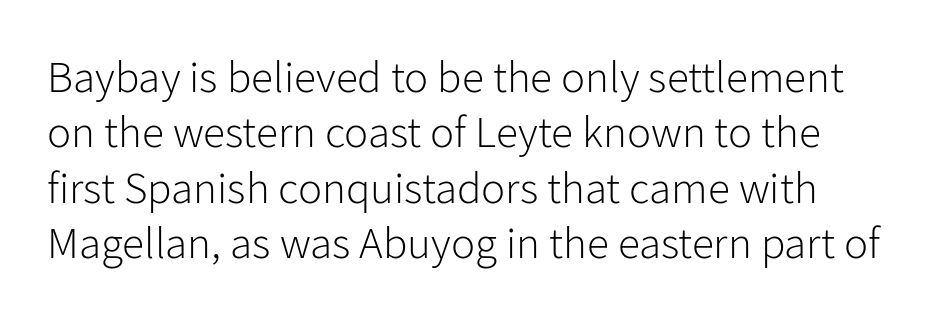
The image shows 45 px light sans-serif type, upright; set line spacing 1.23x, normal letter spacing, not underlined; low stroke contrast and a medium x-height.
